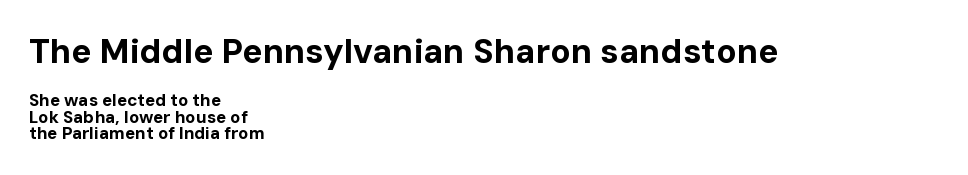
Q: Is the text bold? A: Yes.
Q: Is the text italic (slanted)? A: No, it is upright.
Q: Is the typeface a serif or a sans-serif typeface? A: Sans-serif.
Q: Is the text underlined? A: No.
Q: How is the paragraph aligned? A: Left-aligned.
Q: Is the spacing between letters normal or unusually wide? A: Normal.
Q: Is the spacing between lines tight, normal or loose? A: Tight.
Q: Which block of text is set in a larger size, the first (top) or the second (bottom)? A: The first (top) one.
Q: Width (condensed, normal, or wide)? A: Normal.
Q: Stroke contrast? A: Low.
Q: x-height? A: Medium.
Q: Monospaced? A: No.
